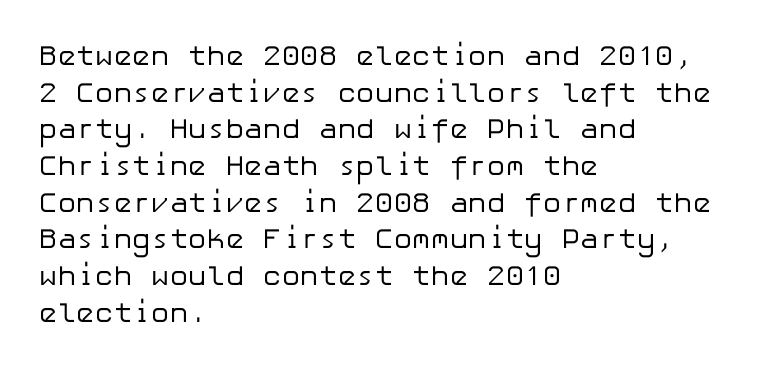
The image shows 28 px regular-weight sans-serif type, upright; set left-aligned, normal line spacing (1.31x), normal letter spacing, not underlined; low stroke contrast and a medium x-height.
